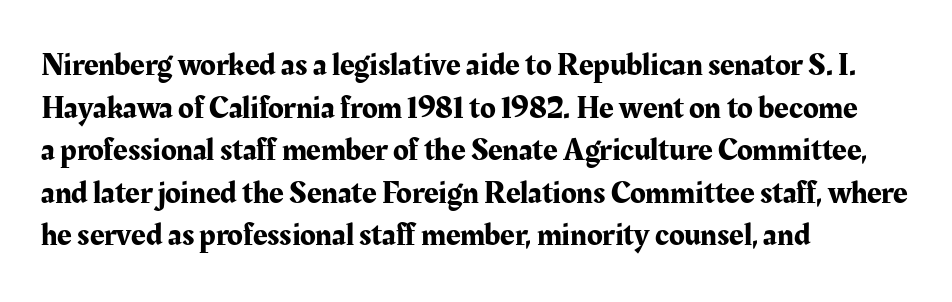
Is there much room between lines? A standard amount, neither cramped nor airy. The type family on display is of the serif kind. The type is set solid horizontally, with unmodified tracking. The setting favours the left margin, as ordinary paragraphs usually do.
